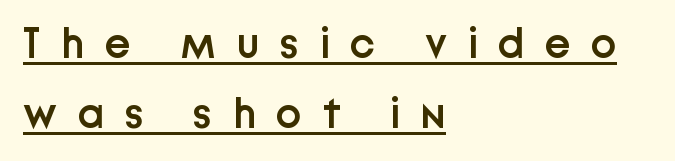
{"serif": "no", "italic": "no", "bold": "semi", "weight": "semibold", "width": "normal", "stroke_contrast": "low", "x_height": "medium", "monospaced": "no", "underline": "yes", "align": "left", "line_spacing": "normal", "line_spacing_ratio": 1.63, "letter_spacing": "wide", "letter_spacing_em": 0.48, "glyph_px": 43}
